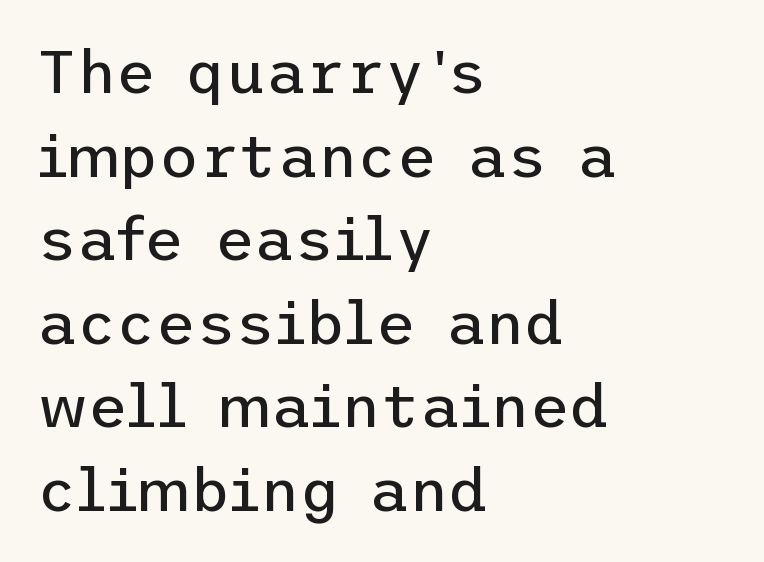
The image shows 61 px regular-weight sans-serif type, upright; set left-aligned, normal line spacing (1.37x), normal letter spacing, not underlined; low stroke contrast and a medium x-height.
